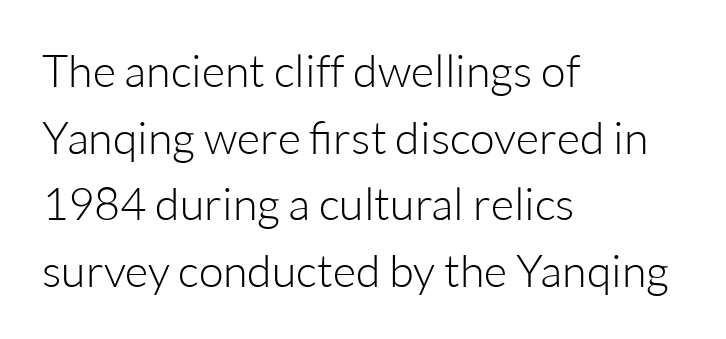
{"serif": "no", "italic": "no", "bold": "no", "weight": "light", "width": "normal", "stroke_contrast": "low", "x_height": "medium", "monospaced": "no", "underline": "no", "align": "left", "line_spacing": "normal", "line_spacing_ratio": 1.48, "letter_spacing": "normal", "letter_spacing_em": 0.0, "glyph_px": 45}
